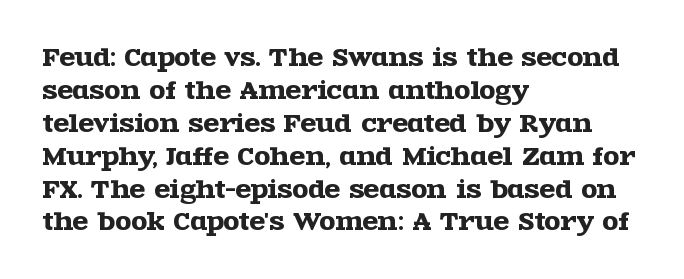
The image shows 23 px text type, upright; set left-aligned, normal line spacing (1.43x), normal letter spacing, not underlined.
